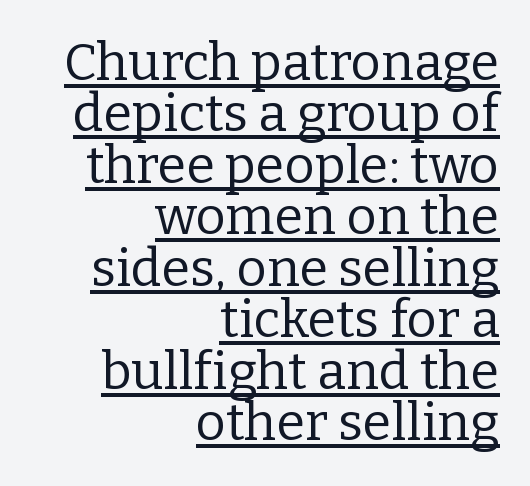
Do the letters lean? They stand straight. Layout note: lines flush right. You could call the tracking neutral — neither tight nor loose. Proportional: the letters do not fall into vertical columns. Regarding leading, the lines here are crowded together. The passage shown is not bold in any degree.
